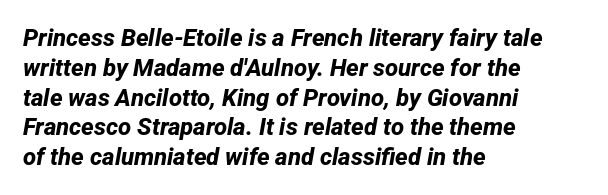
{"bold": "yes", "underline": "no", "align": "left", "line_spacing_ratio": 1.24, "letter_spacing": "normal", "letter_spacing_em": 0.0, "glyph_px": 24}
